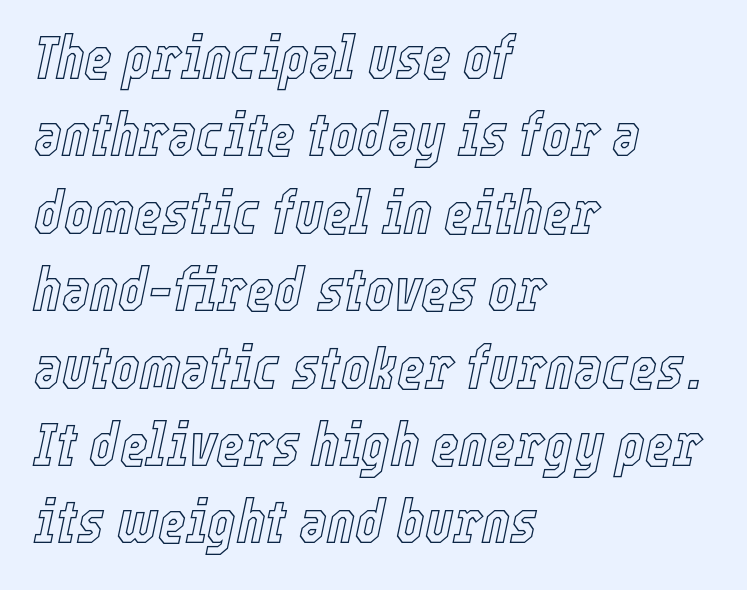
Q: Is the text italic (slanted)? A: Yes, it leans right by about 12 degrees.
Q: Is the text underlined? A: No.
Q: How is the paragraph aligned? A: Left-aligned.
Q: Is the spacing between letters normal or unusually wide? A: Normal.
Q: Is the spacing between lines tight, normal or loose? A: Normal.
Q: Width (condensed, normal, or wide)? A: Condensed.
Q: x-height? A: Medium.
Q: Monospaced? A: No.
